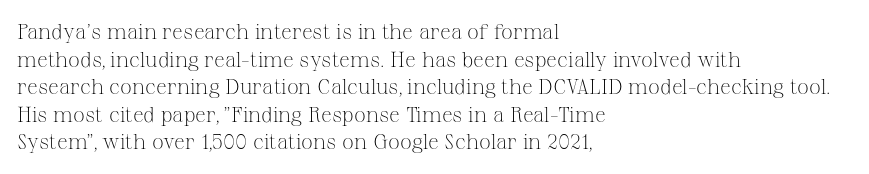
{"italic": "no", "bold": "no", "underline": "no", "align": "left", "line_spacing": "normal", "line_spacing_ratio": 1.31, "letter_spacing": "normal", "letter_spacing_em": 0.0, "glyph_px": 21}
